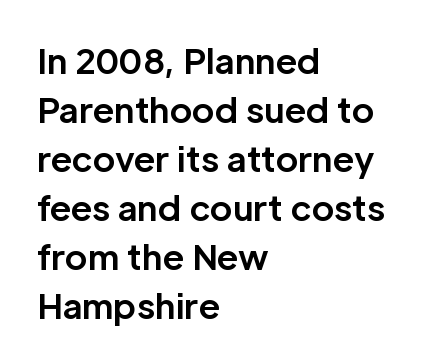
The image shows 34 px bold sans-serif type, upright; set left-aligned, normal line spacing (1.44x), normal letter spacing, not underlined; low stroke contrast and a medium x-height.
